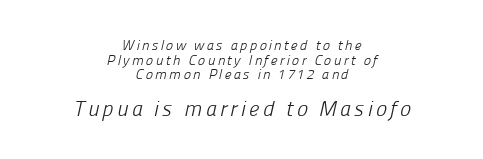
The setting favours the middle, as headings and verse often do. The weight would be labelled regular, book, light, or lighter still. Just letters on the line, the space beneath them empty. Does the leading feel generous? Not at all — it's pinched.
